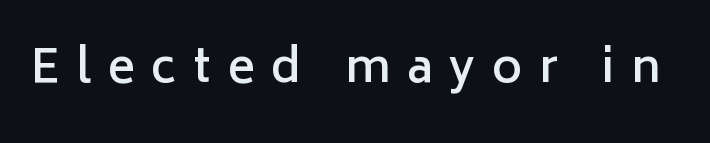
{"serif": "no", "italic": "no", "bold": "semi", "weight": "semibold", "width": "normal", "stroke_contrast": "low", "x_height": "medium", "monospaced": "no", "underline": "no", "letter_spacing": "wide", "letter_spacing_em": 0.36, "glyph_px": 46}
